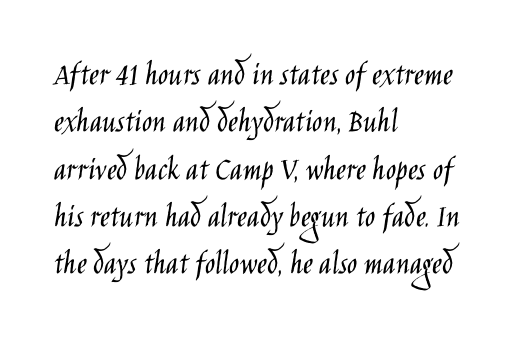
A typesetter would call this proportional, since set widths differ per character. A typesetter would call this leading conventional body-copy spacing. Weight: regular or lighter. Look at the bottom of the vertical strokes: they stop flat, with no serifs.
